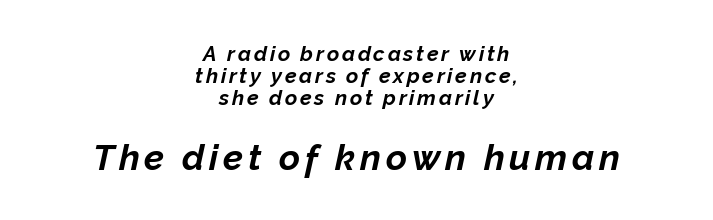
{"italic": "yes", "lean": "right", "slant_degrees": 12, "bold": "yes", "weight": "bold", "width": "normal", "stroke_contrast": "low", "x_height": "medium", "monospaced": "no", "underline": "no", "align": "center", "line_spacing": "tight", "line_spacing_ratio": 1.05, "larger_block": "second", "size_ratio": 1.71, "glyph_px": 36}
